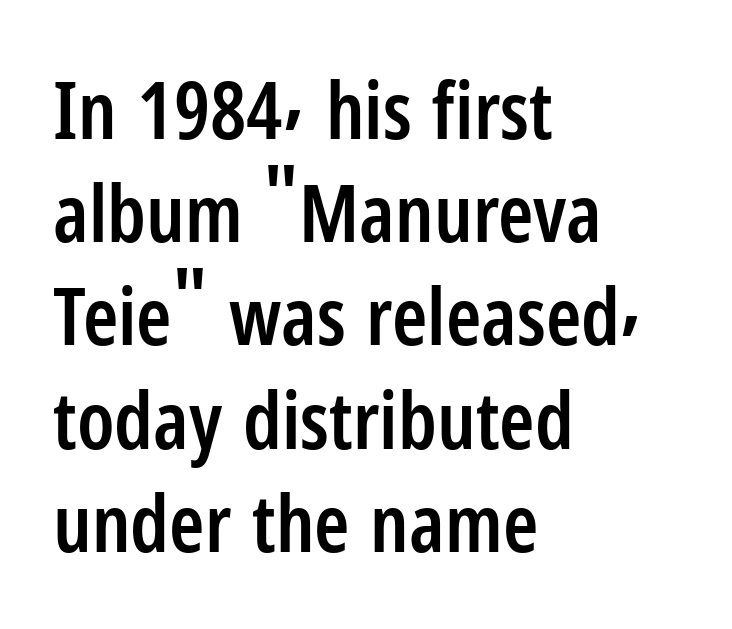
{"serif": "no", "italic": "no", "bold": "semi", "weight": "semibold", "width": "condensed", "stroke_contrast": "low", "x_height": "medium", "monospaced": "no", "underline": "no", "align": "left", "line_spacing": "normal", "line_spacing_ratio": 1.29, "letter_spacing": "normal", "letter_spacing_em": 0.0, "glyph_px": 80}
